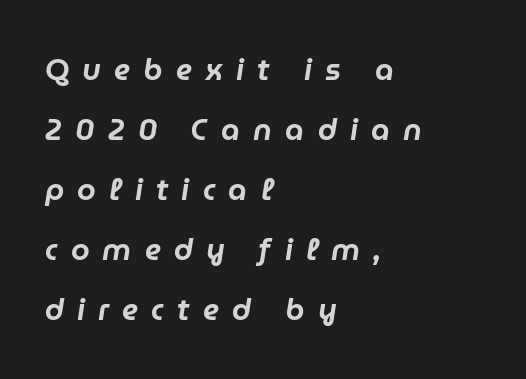
The gaps between neighbouring characters are conspicuously large. Rule under the text: the space is simply empty. Spacing verdict: proportional, widths tailored to each character. The lines are quadded left. This block would shrink considerably if given ordinary leading; it's expanded now. These lines were composed using italics.
